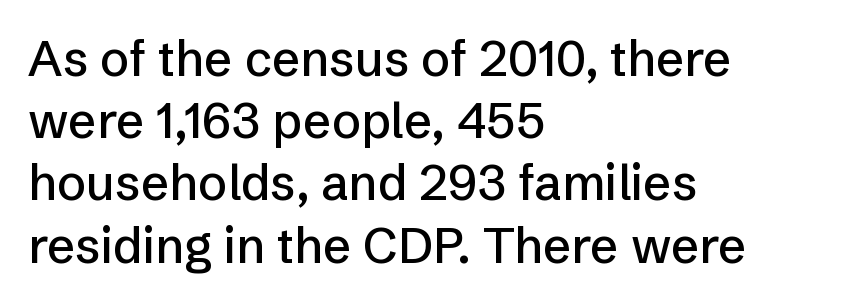
The image shows 49 px sans-serif type, upright; set left-aligned, normal line spacing (1.27x), normal letter spacing, not underlined; low stroke contrast and a medium x-height.
